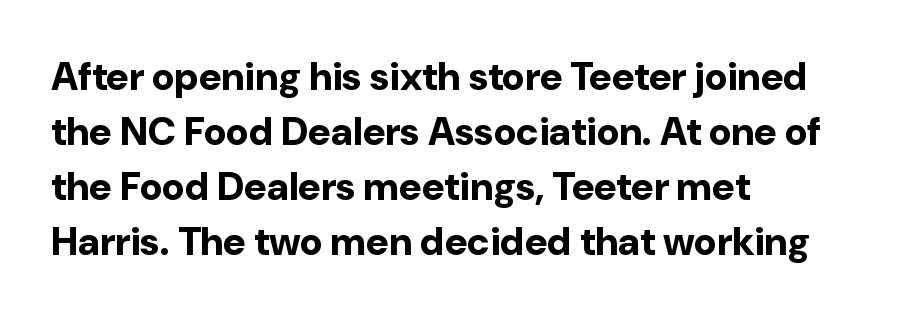
Style check: upright. Descenders hang freely into open space. One glance says typical: line gaps are just what's usual. This sample is left-justified, so line endings fall wherever the words run out. Does the type have serifs? No, each stem ends abruptly. Heavy-handed strokes throughout: this text is bold.
